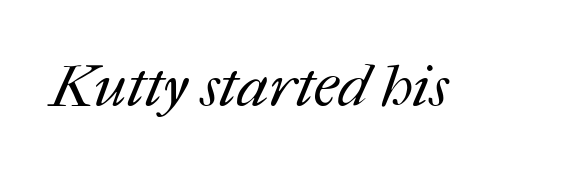
Honestly, the letter spacing is just normal — you wouldn't notice it. Rule under the text: the space is simply empty. These glyphs show unthickened strokes, regular width or finer. Is this a fixed-width face? No — the glyphs have proportional, varying widths.
